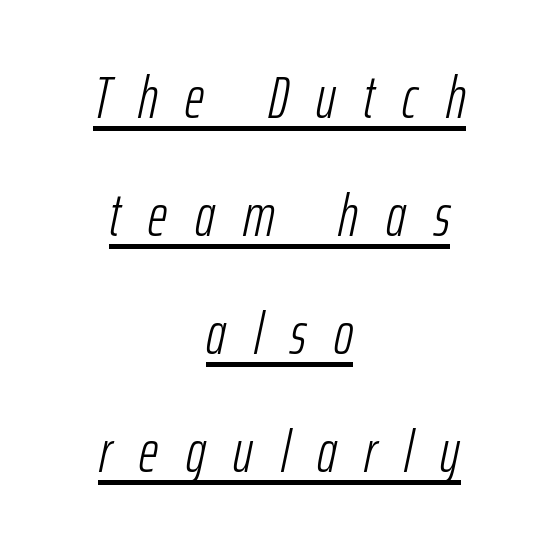
The image shows 59 px light, condensed type, italic (leaning right); set centered, loose line spacing (2.0x), unusually wide letter spacing (+0.47 em), underlined; low stroke contrast and a medium x-height.
